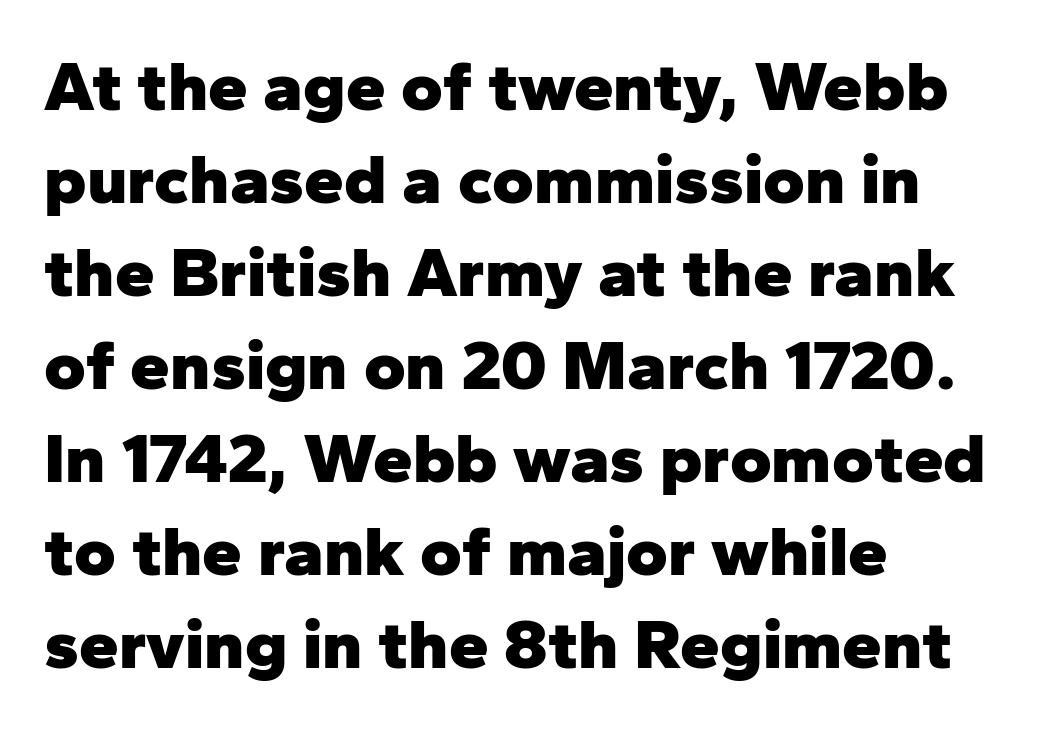
{"serif": "no", "italic": "no", "bold": "yes", "weight": "heavy", "width": "normal", "stroke_contrast": "low", "x_height": "medium", "monospaced": "no", "underline": "no", "align": "left", "line_spacing": "normal", "line_spacing_ratio": 1.31, "letter_spacing": "normal", "letter_spacing_em": 0.0, "glyph_px": 71}
